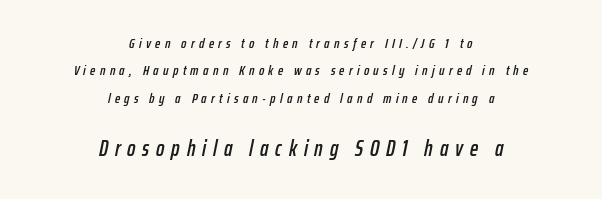
{"italic": "yes", "lean": "right", "slant_degrees": 12, "underline": "no", "align": "center", "line_spacing": "loose", "line_spacing_ratio": 1.95, "letter_spacing": "wide", "letter_spacing_em": 0.31, "larger_block": "second", "size_ratio": 1.57, "glyph_px": 22}
